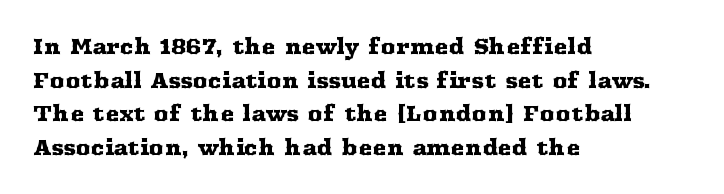
The image shows 21 px text type, upright; set left-aligned, normal line spacing (1.6x), normal letter spacing, not underlined.
